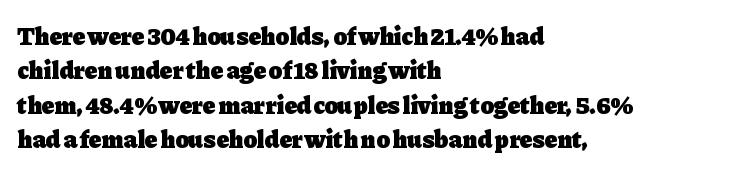
{"italic": "no", "bold": "yes", "underline": "no", "align": "left", "line_spacing": "normal", "line_spacing_ratio": 1.38, "letter_spacing": "normal", "letter_spacing_em": 0.0, "glyph_px": 25}
